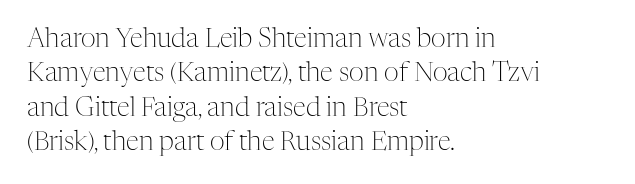
The image shows 26 px text type, upright; set left-aligned, normal line spacing (1.32x), normal letter spacing, not underlined.
